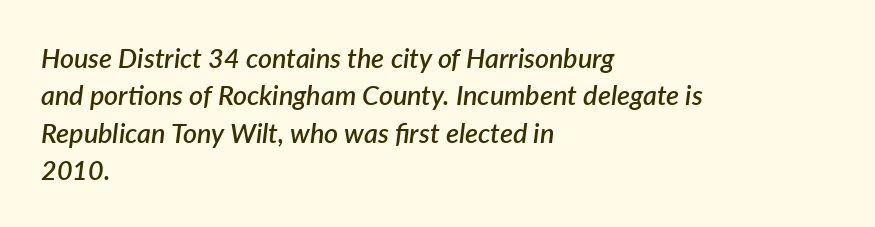
The image shows 27 px text type, italic (leaning right); set left-aligned, normal line spacing (1.38x), normal letter spacing, not underlined.
